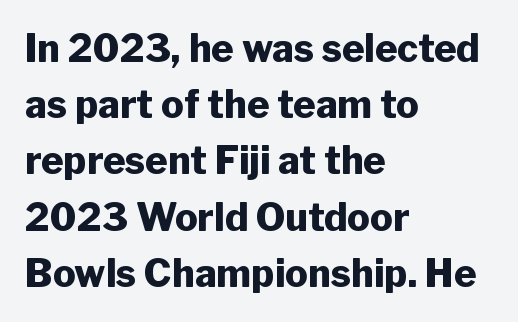
The image shows 38 px heavy sans-serif type, upright; set left-aligned, normal line spacing (1.48x), normal letter spacing, not underlined; low stroke contrast and a medium x-height.
